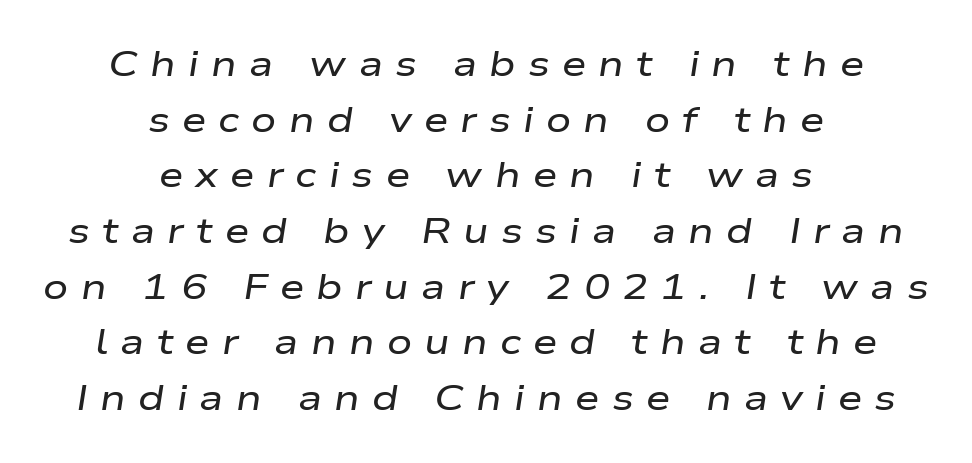
Q: Is the text italic (slanted)? A: Yes, it leans right by about 9 degrees.
Q: Is the text underlined? A: No.
Q: How is the paragraph aligned? A: Centered.
Q: Is the spacing between letters normal or unusually wide? A: Unusually wide.
Q: Is the spacing between lines tight, normal or loose? A: Normal.
Q: Width (condensed, normal, or wide)? A: Wide.
Q: Stroke contrast? A: Low.
Q: x-height? A: Medium.
Q: Monospaced? A: No.
